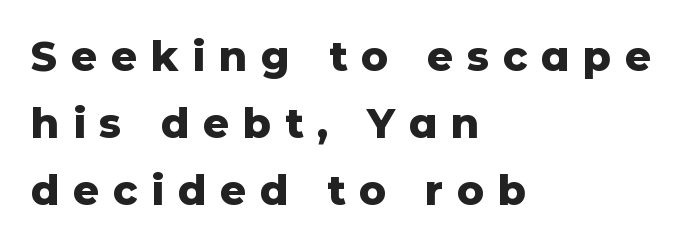
{"serif": "no", "italic": "no", "bold": "yes", "weight": "heavy", "width": "normal", "stroke_contrast": "low", "x_height": "medium", "monospaced": "no", "underline": "no", "align": "left", "line_spacing": "normal", "line_spacing_ratio": 1.63, "letter_spacing": "wide", "letter_spacing_em": 0.33, "glyph_px": 41}
